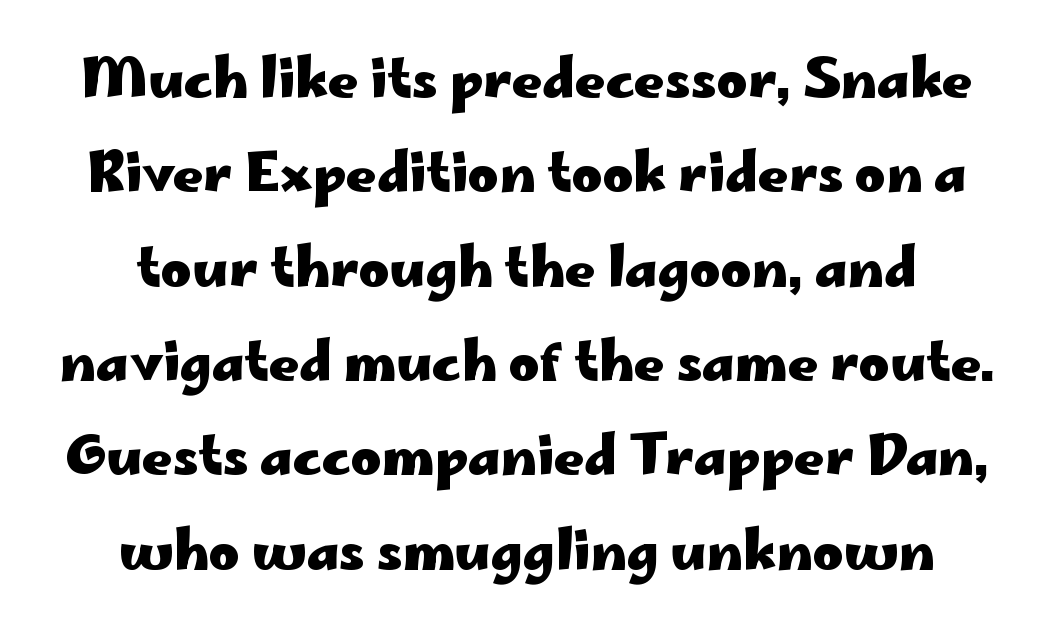
The image shows 53 px heavy, wide sans-serif type, upright; set centered, line spacing 1.78x, normal letter spacing, not underlined; low stroke contrast and a small x-height.
